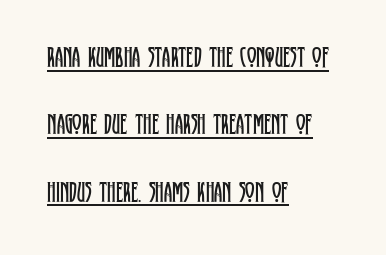
The image shows 29 px regular-weight, condensed serif type, upright; set left-aligned, loose line spacing (2.32x), normal letter spacing, underlined; low stroke contrast and a large x-height.
